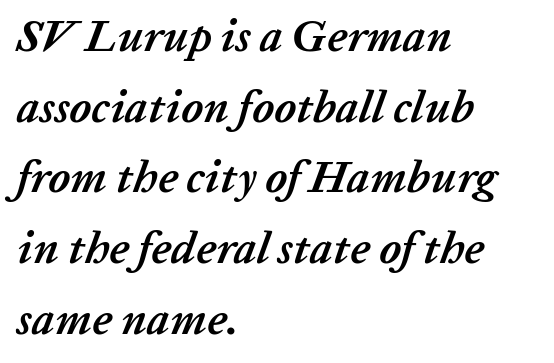
Q: Is the text bold? A: Yes.
Q: Is the text italic (slanted)? A: Yes, it leans right by about 20 degrees.
Q: Is the text underlined? A: No.
Q: How is the paragraph aligned? A: Left-aligned.
Q: Is the spacing between letters normal or unusually wide? A: Normal.
Q: Is the spacing between lines tight, normal or loose? A: Normal.
Q: Width (condensed, normal, or wide)? A: Normal.
Q: Stroke contrast? A: Low.
Q: x-height? A: Medium.
Q: Monospaced? A: No.
